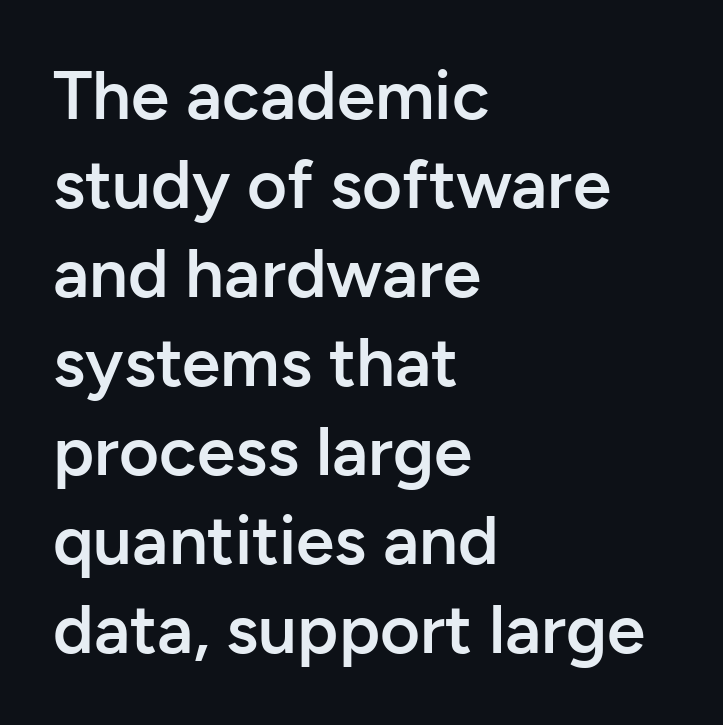
{"serif": "no", "italic": "no", "bold": "semi", "weight": "semibold", "width": "normal", "stroke_contrast": "low", "x_height": "medium", "monospaced": "no", "underline": "no", "align": "left", "line_spacing": "normal", "line_spacing_ratio": 1.29, "letter_spacing": "normal", "letter_spacing_em": 0.0, "glyph_px": 69}
